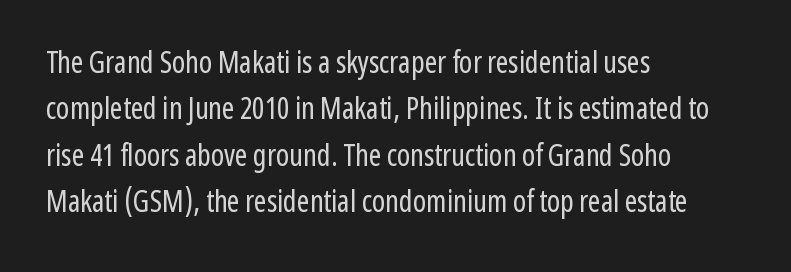
The image shows 30 px regular-weight, condensed sans-serif type, upright; set left-aligned, normal line spacing (1.55x), normal letter spacing, not underlined; low stroke contrast and a medium x-height.
